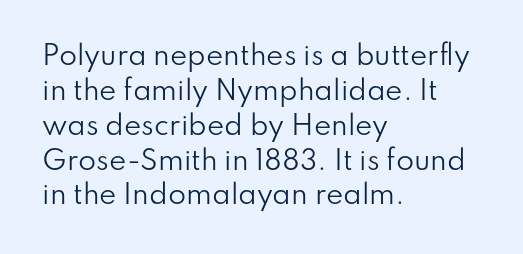
The strip under each line holds only bare page. Short note: letters normally spaced. The axis of the letterforms is exactly vertical. Line spacing here is normal. The rendering anchors every line to the left-hand side.
